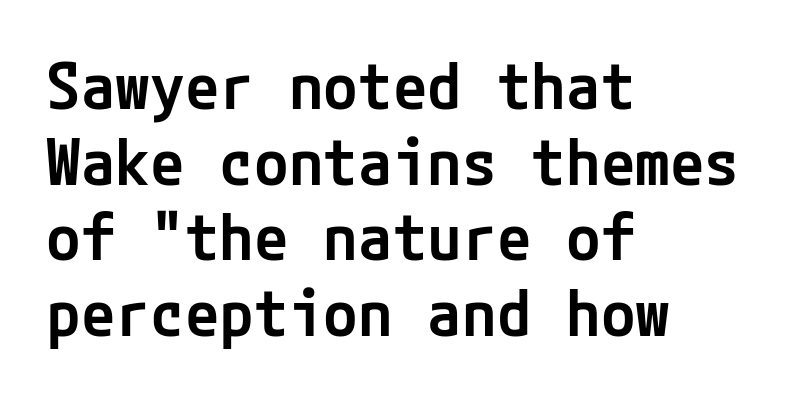
{"serif": "no", "italic": "no", "bold": "semi", "weight": "semibold", "width": "normal", "stroke_contrast": "low", "x_height": "medium", "underline": "no", "align": "left", "line_spacing_ratio": 1.2, "letter_spacing": "normal", "letter_spacing_em": 0.0, "glyph_px": 63}
